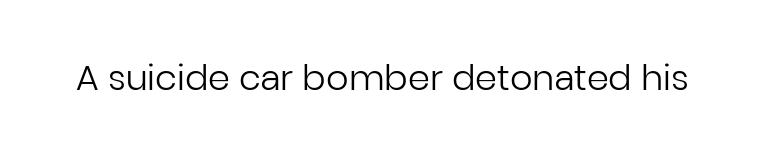
{"serif": "no", "italic": "no", "bold": "no", "weight": "regular", "width": "normal", "stroke_contrast": "low", "x_height": "medium", "monospaced": "no", "underline": "no", "letter_spacing": "normal", "letter_spacing_em": 0.0, "glyph_px": 35}
